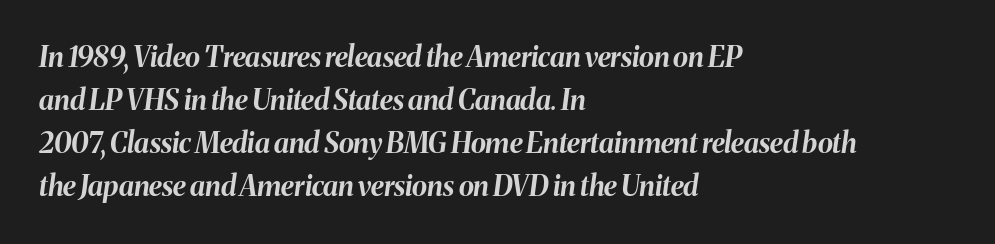
{"italic": "yes", "lean": "right", "slant_degrees": 8, "bold": "yes", "weight": "bold", "width": "normal", "stroke_contrast": "medium", "x_height": "medium", "monospaced": "no", "underline": "no", "align": "left", "line_spacing": "normal", "line_spacing_ratio": 1.54, "letter_spacing": "normal", "letter_spacing_em": 0.0, "glyph_px": 28}
